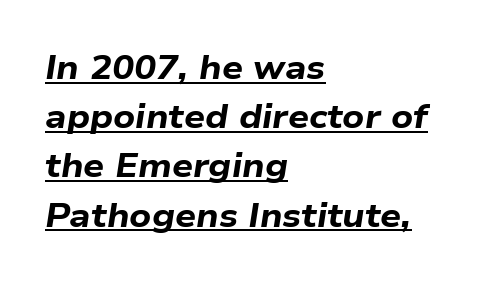
Q: Is the text bold? A: Yes.
Q: Is the text italic (slanted)? A: Yes, it leans right by about 9 degrees.
Q: Is the text underlined? A: Yes.
Q: How is the paragraph aligned? A: Left-aligned.
Q: Is the spacing between letters normal or unusually wide? A: Normal.
Q: Is the spacing between lines tight, normal or loose? A: Normal.
Q: Width (condensed, normal, or wide)? A: Wide.
Q: Stroke contrast? A: Low.
Q: x-height? A: Medium.
Q: Monospaced? A: No.
